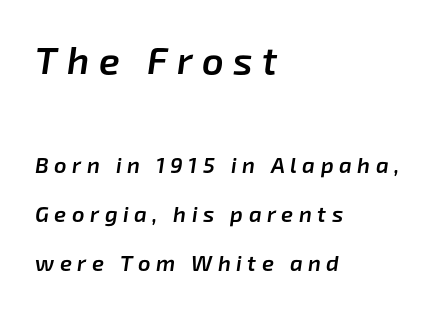
Q: Is the text bold? A: Semi-bold.
Q: Is the text italic (slanted)? A: Yes, it leans right by about 8 degrees.
Q: Is the text underlined? A: No.
Q: How is the paragraph aligned? A: Left-aligned.
Q: Is the spacing between letters normal or unusually wide? A: Unusually wide.
Q: Is the spacing between lines tight, normal or loose? A: Loose.
Q: Which block of text is set in a larger size, the first (top) or the second (bottom)? A: The first (top) one.
Q: Width (condensed, normal, or wide)? A: Normal.
Q: Stroke contrast? A: Low.
Q: x-height? A: Medium.
Q: Monospaced? A: No.
